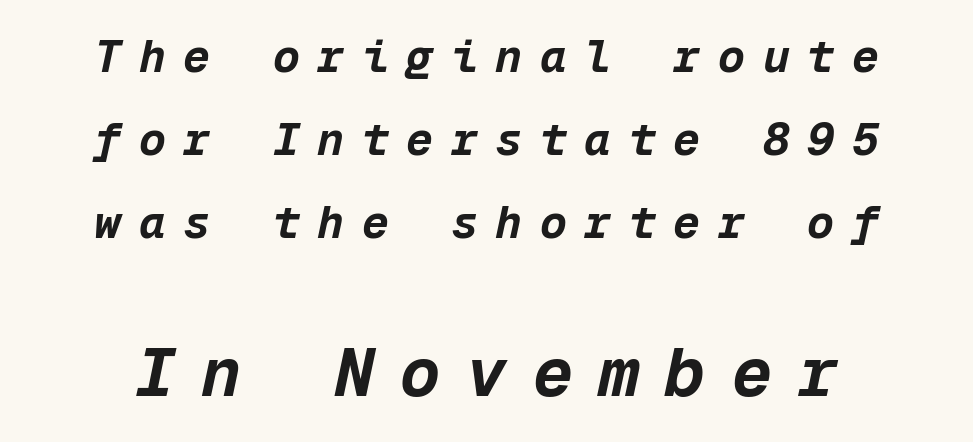
The lower block of text is set noticeably larger than the block above it. Plain, unruled lines of type. Is the type bold? Yes — the strokes are clearly thick and heavy. The tracking jumps out immediately: characters are airy and widely separated.
